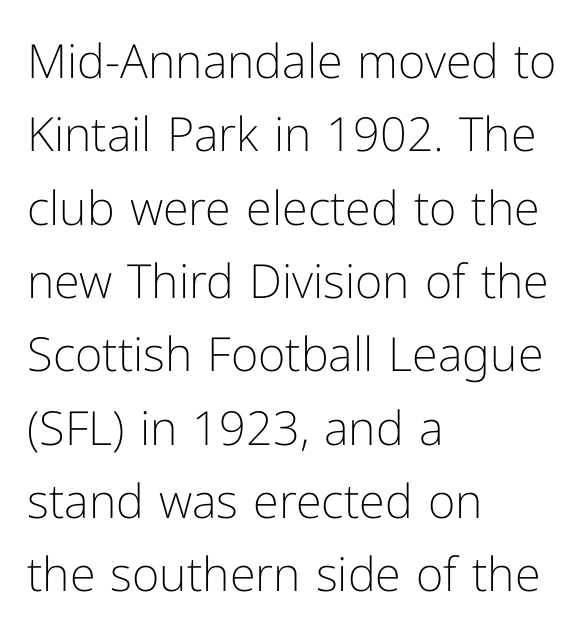
Weight: in the light-to-regular range. Leading matches the norm, producing a regular column. This rendering employs a face without finishing strokes, i.e., a sans-serif. Here the glyphs are tracked normally, forming tight word shapes. Beneath every word, the page is bare.
